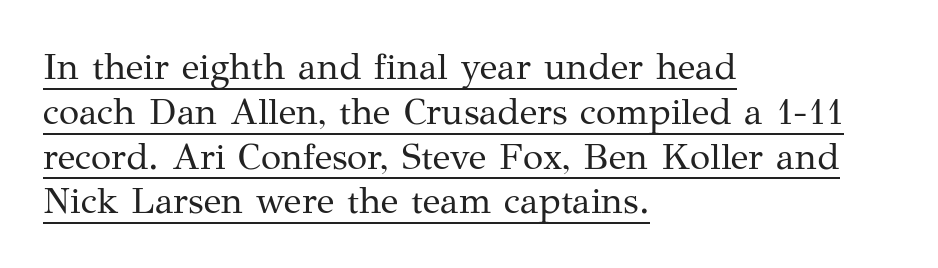
Q: Is the text bold? A: No.
Q: Is the text italic (slanted)? A: No, it is upright.
Q: Is the typeface a serif or a sans-serif typeface? A: Serif.
Q: Is the text underlined? A: Yes.
Q: How is the paragraph aligned? A: Left-aligned.
Q: Is the spacing between letters normal or unusually wide? A: Normal.
Q: Width (condensed, normal, or wide)? A: Normal.
Q: Stroke contrast? A: Medium.
Q: x-height? A: Medium.
Q: Monospaced? A: No.
